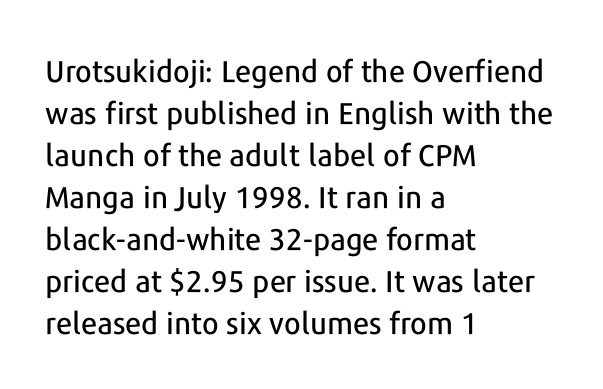
The glyphs in this specimen are sans serif. The lettering holds an erect, upright posture throughout. These lines are set flush left with a ragged right edge. How would I describe the line gaps? Plain and ordinary. These lines are rendered in a variable-pitch font.
